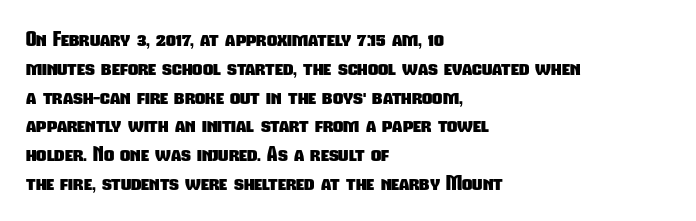
{"bold": "yes", "underline": "no", "align": "left", "line_spacing": "normal", "line_spacing_ratio": 1.44, "letter_spacing": "normal", "letter_spacing_em": 0.0, "glyph_px": 20}
